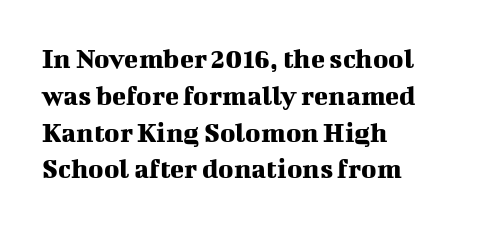
This rendering features lettering with no underline. The gaps between neighbouring characters are ordinary and unremarkable. Varying glyph widths throughout — classic text-font behaviour. To sum up the face: it has serifs. Line starts are locked; line ends wander. Vertical spacing — default.
